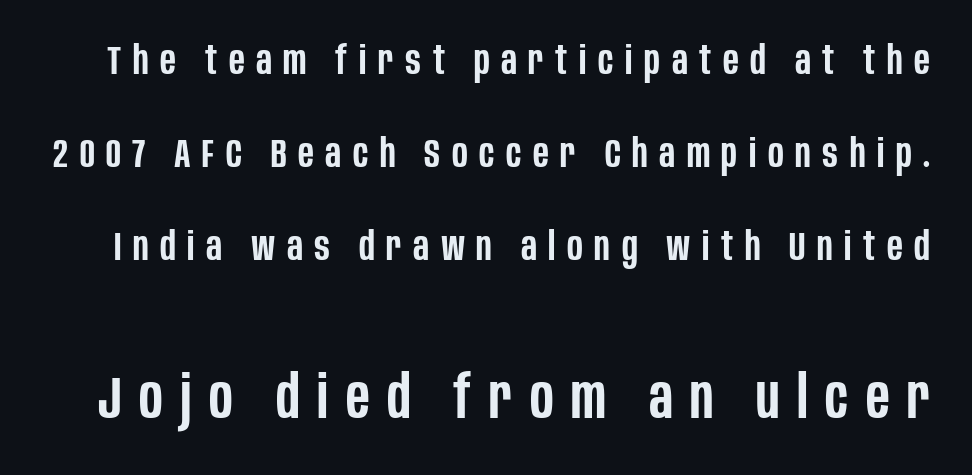
{"serif": "no", "italic": "no", "bold": "semi", "weight": "semibold", "width": "condensed", "stroke_contrast": "low", "x_height": "large", "monospaced": "no", "underline": "no", "line_spacing": "loose", "line_spacing_ratio": 2.33, "letter_spacing": "wide", "letter_spacing_em": 0.29, "larger_block": "second", "size_ratio": 1.5, "glyph_px": 60}
